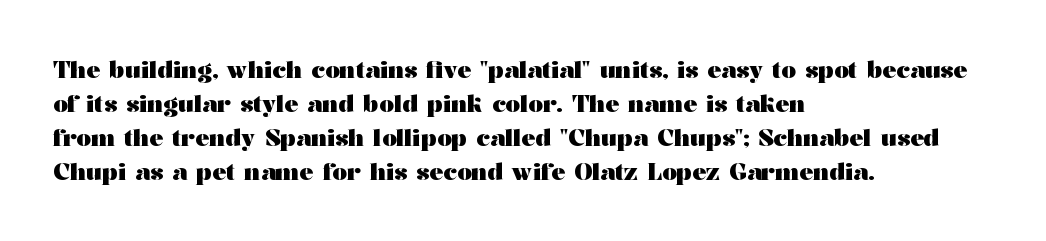
The strip under each line holds only bare page. How are the letters spaced? Ordinarily, with no added tracking. Line spacing here is normal. This rendering uses left alignment, leaving the right contour irregular. When letters stand straight like this, we call the style roman or upright. The rendering uses a bold face; every stroke is thick and dark.
